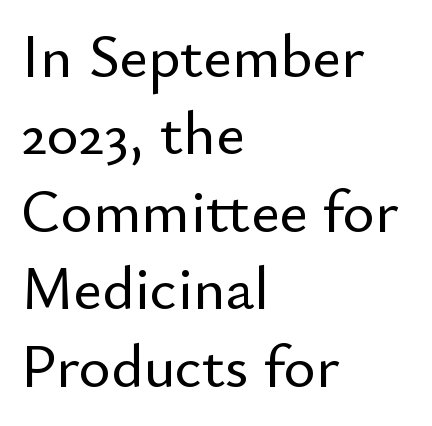
{"serif": "no", "italic": "no", "width": "normal", "stroke_contrast": "low", "x_height": "small", "monospaced": "no", "underline": "no", "align": "left", "line_spacing": "normal", "line_spacing_ratio": 1.27, "letter_spacing": "normal", "letter_spacing_em": 0.0, "glyph_px": 61}
